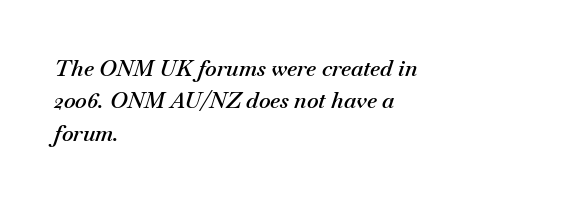
Q: Is the text bold? A: Semi-bold.
Q: Is the text italic (slanted)? A: Yes, it leans right by about 18 degrees.
Q: Is the text underlined? A: No.
Q: How is the paragraph aligned? A: Left-aligned.
Q: Is the spacing between letters normal or unusually wide? A: Normal.
Q: Is the spacing between lines tight, normal or loose? A: Normal.
